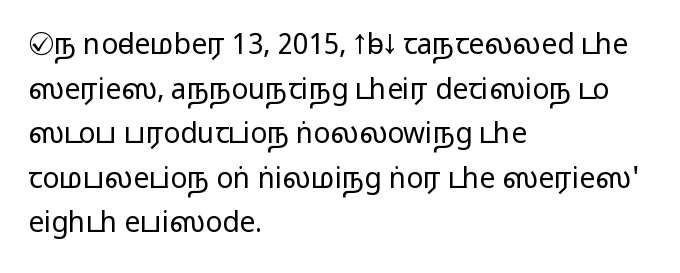
{"serif": "no", "italic": "no", "bold": "no", "weight": "regular", "width": "wide", "stroke_contrast": "low", "x_height": "medium", "monospaced": "no", "underline": "no", "align": "left", "line_spacing": "normal", "line_spacing_ratio": 1.59, "letter_spacing": "normal", "letter_spacing_em": 0.0, "glyph_px": 28}
